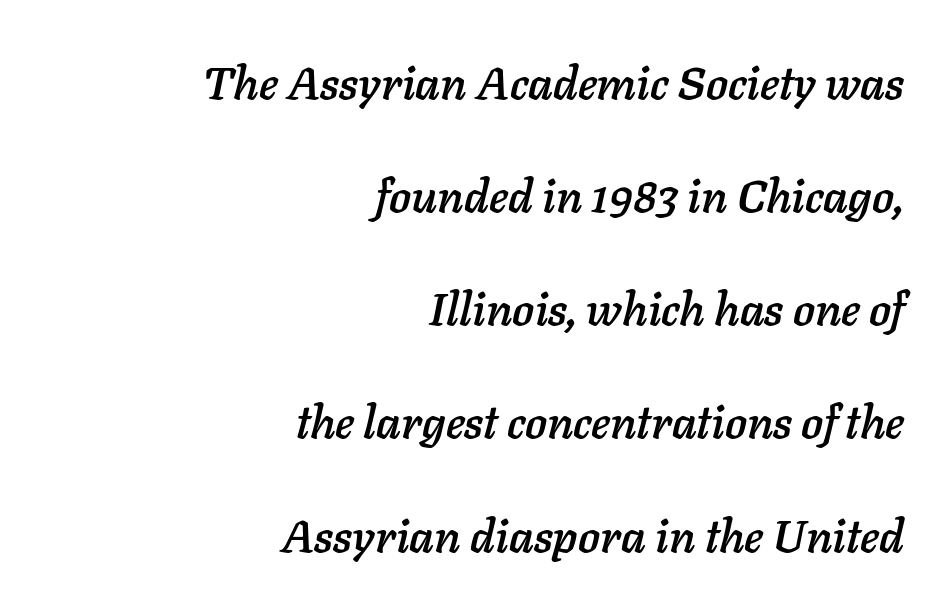
{"italic": "yes", "lean": "right", "slant_degrees": 11, "width": "normal", "stroke_contrast": "low", "x_height": "medium", "monospaced": "no", "underline": "no", "align": "right", "line_spacing": "loose", "line_spacing_ratio": 2.46, "letter_spacing": "normal", "letter_spacing_em": 0.0, "glyph_px": 46}
